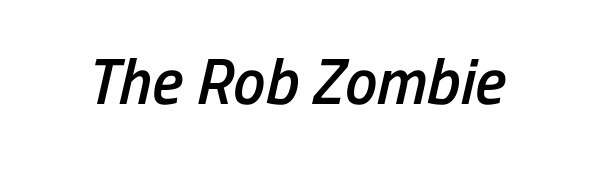
The image shows 65 px semibold, condensed type, italic (leaning right); set normal letter spacing, not underlined; low stroke contrast and a medium x-height.
